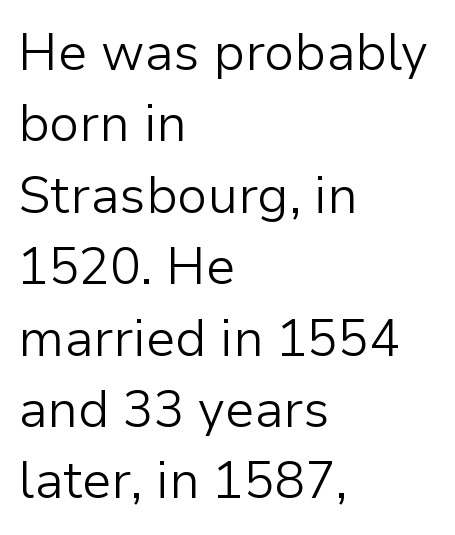
The image shows 51 px light sans-serif type, upright; set left-aligned, normal line spacing (1.4x), normal letter spacing, not underlined; low stroke contrast and a medium x-height.
